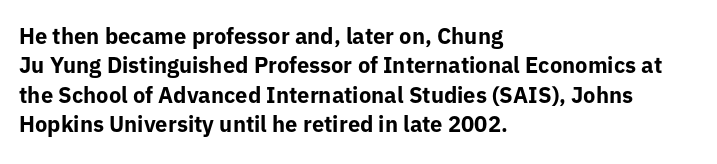
Q: Is the text bold? A: Yes.
Q: Is the text italic (slanted)? A: No, it is upright.
Q: Is the text underlined? A: No.
Q: How is the paragraph aligned? A: Left-aligned.
Q: Is the spacing between letters normal or unusually wide? A: Normal.
Q: Is the spacing between lines tight, normal or loose? A: Normal.
